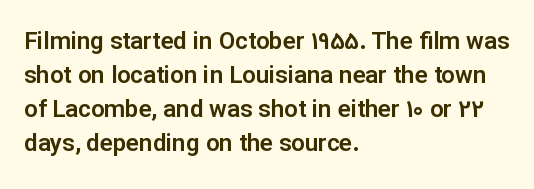
The image shows 24 px text type, upright; set left-aligned, normal line spacing (1.42x), normal letter spacing, not underlined.
